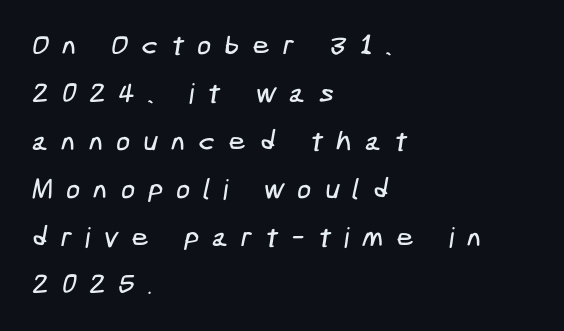
Q: Is the typeface a serif or a sans-serif typeface? A: Sans-serif.
Q: Is the text underlined? A: No.
Q: How is the paragraph aligned? A: Left-aligned.
Q: Is the spacing between letters normal or unusually wide? A: Unusually wide.
Q: Width (condensed, normal, or wide)? A: Condensed.
Q: Stroke contrast? A: Low.
Q: x-height? A: Medium.
